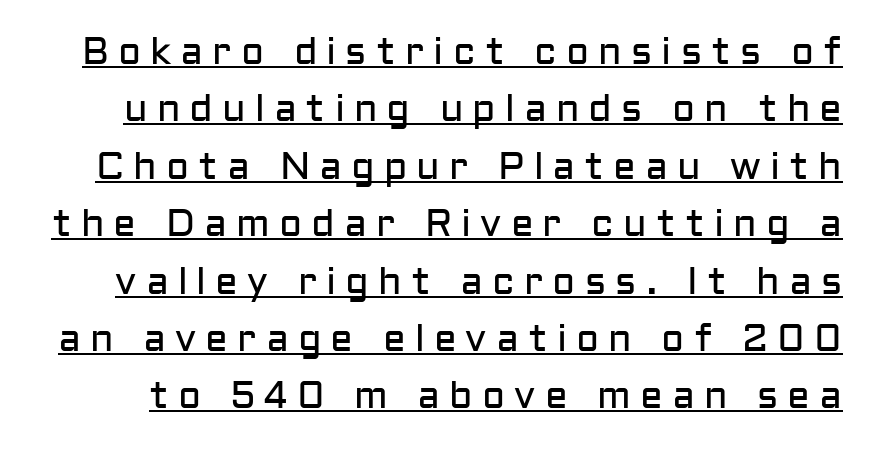
The image shows 38 px regular-weight sans-serif type, upright; set normal line spacing (1.51x), unusually wide letter spacing (+0.24 em), underlined; low stroke contrast and a medium x-height.
